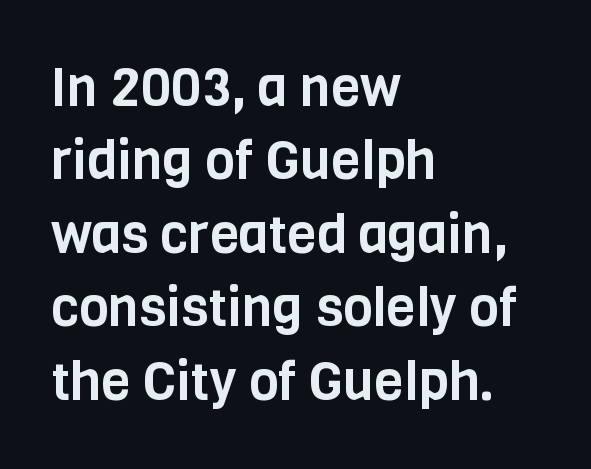
{"serif": "no", "italic": "no", "width": "condensed", "stroke_contrast": "low", "x_height": "large", "monospaced": "no", "underline": "no", "align": "left", "line_spacing": "normal", "line_spacing_ratio": 1.36, "letter_spacing": "normal", "letter_spacing_em": 0.0, "glyph_px": 54}
